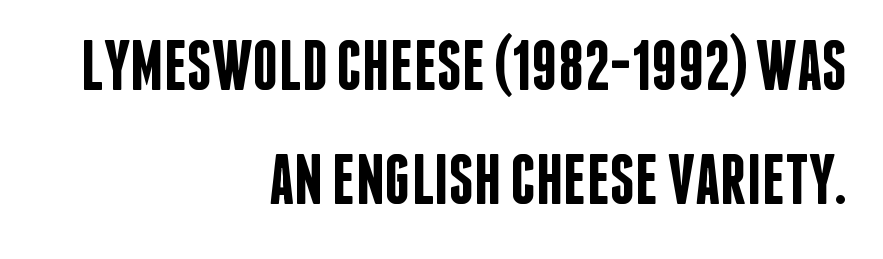
{"serif": "no", "italic": "no", "bold": "semi", "weight": "semibold", "width": "condensed", "stroke_contrast": "low", "x_height": "large", "monospaced": "no", "underline": "no", "align": "right", "line_spacing": "normal", "line_spacing_ratio": 1.61, "letter_spacing": "normal", "letter_spacing_em": 0.0, "glyph_px": 71}
